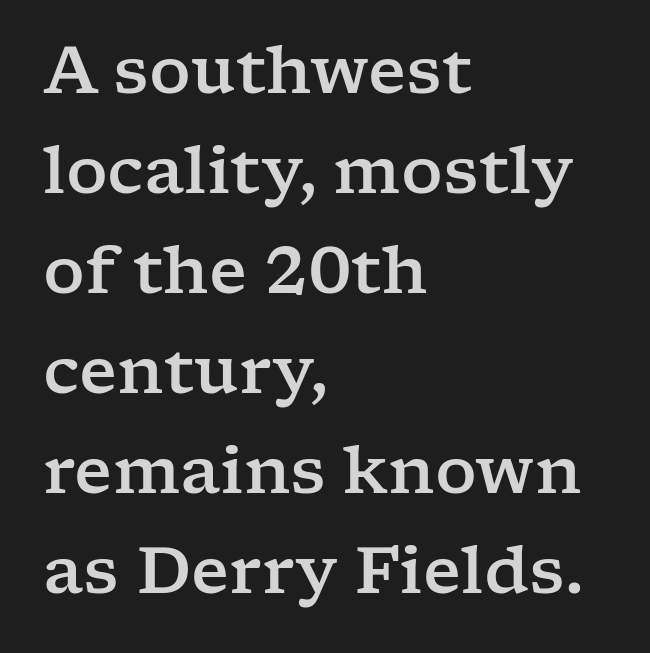
Q: Is the text italic (slanted)? A: No, it is upright.
Q: Is the typeface a serif or a sans-serif typeface? A: Serif.
Q: Is the text underlined? A: No.
Q: How is the paragraph aligned? A: Left-aligned.
Q: Is the spacing between letters normal or unusually wide? A: Normal.
Q: Is the spacing between lines tight, normal or loose? A: Normal.
Q: Width (condensed, normal, or wide)? A: Wide.
Q: Stroke contrast? A: Low.
Q: x-height? A: Medium.
Q: Monospaced? A: No.
